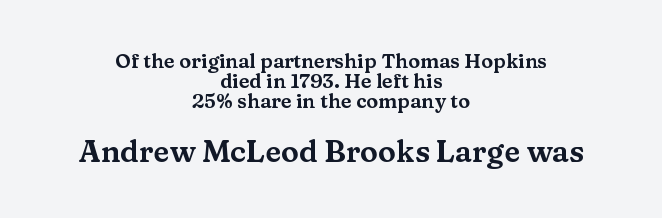
Q: Is the text italic (slanted)? A: No, it is upright.
Q: Is the typeface a serif or a sans-serif typeface? A: Serif.
Q: Is the text underlined? A: No.
Q: How is the paragraph aligned? A: Centered.
Q: Is the spacing between letters normal or unusually wide? A: Normal.
Q: Is the spacing between lines tight, normal or loose? A: Tight.
Q: Which block of text is set in a larger size, the first (top) or the second (bottom)? A: The second (bottom) one.
Q: Width (condensed, normal, or wide)? A: Wide.
Q: Stroke contrast? A: Medium.
Q: x-height? A: Medium.
Q: Monospaced? A: No.
